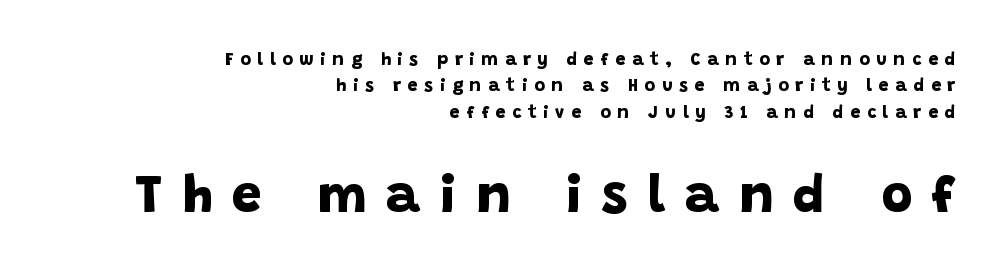
Q: Is the text bold? A: Yes.
Q: Is the typeface a serif or a sans-serif typeface? A: Sans-serif.
Q: Is the text underlined? A: No.
Q: How is the paragraph aligned? A: Right-aligned.
Q: Is the spacing between letters normal or unusually wide? A: Unusually wide.
Q: Is the spacing between lines tight, normal or loose? A: Normal.
Q: Which block of text is set in a larger size, the first (top) or the second (bottom)? A: The second (bottom) one.
Q: Width (condensed, normal, or wide)? A: Normal.
Q: Stroke contrast? A: Low.
Q: x-height? A: Large.
Q: Monospaced? A: No.
